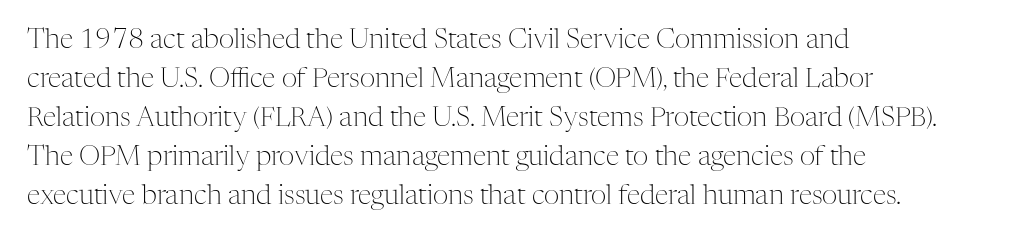
Q: Is the text bold? A: No.
Q: Is the text italic (slanted)? A: No, it is upright.
Q: Is the text underlined? A: No.
Q: How is the paragraph aligned? A: Left-aligned.
Q: Is the spacing between letters normal or unusually wide? A: Normal.
Q: Is the spacing between lines tight, normal or loose? A: Normal.
